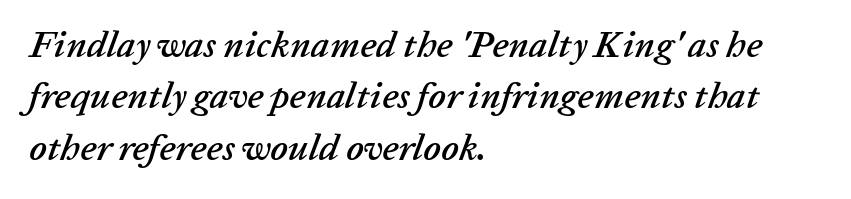
Q: Is the text italic (slanted)? A: Yes, it leans right by about 20 degrees.
Q: Is the text underlined? A: No.
Q: How is the paragraph aligned? A: Left-aligned.
Q: Is the spacing between letters normal or unusually wide? A: Normal.
Q: Is the spacing between lines tight, normal or loose? A: Normal.
Q: Width (condensed, normal, or wide)? A: Normal.
Q: Stroke contrast? A: Low.
Q: x-height? A: Medium.
Q: Monospaced? A: No.
